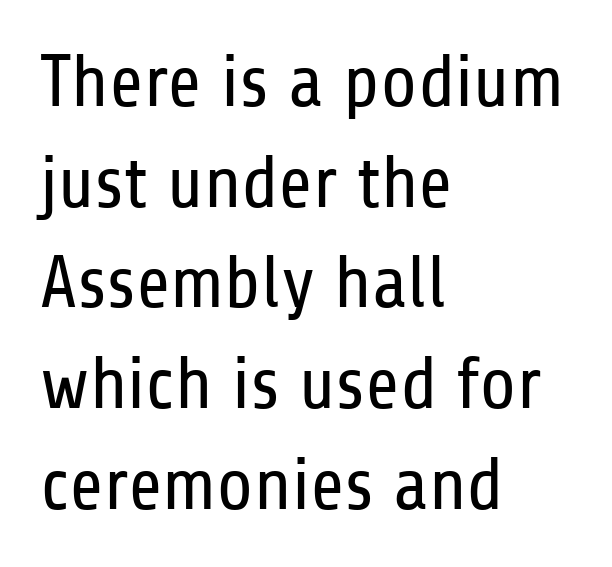
The image shows 74 px regular-weight, condensed sans-serif type, upright; set left-aligned, normal line spacing (1.36x), normal letter spacing, not underlined; low stroke contrast and a medium x-height.
